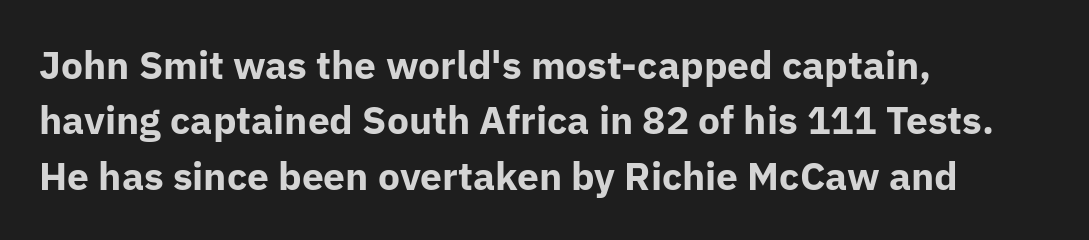
Is the type bold? Yes — the strokes are clearly thick and heavy. The rendering uses a moderate line-height, typical for paragraphs. The axis of the letterforms is exactly vertical. The area under the type is left untouched. A classic flush-left, rag-right setting is used for this passage.
